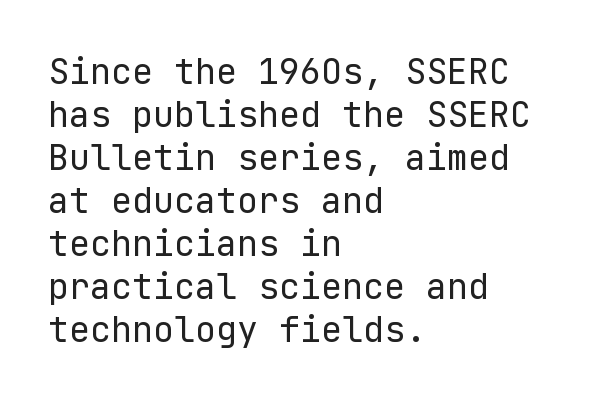
The baseline area is clear. Students, note that the glyphs here touch the page at normal intervals. Stem width sits at or under what a default text font uses. What kind of face is this? One without serifs — a sans.
